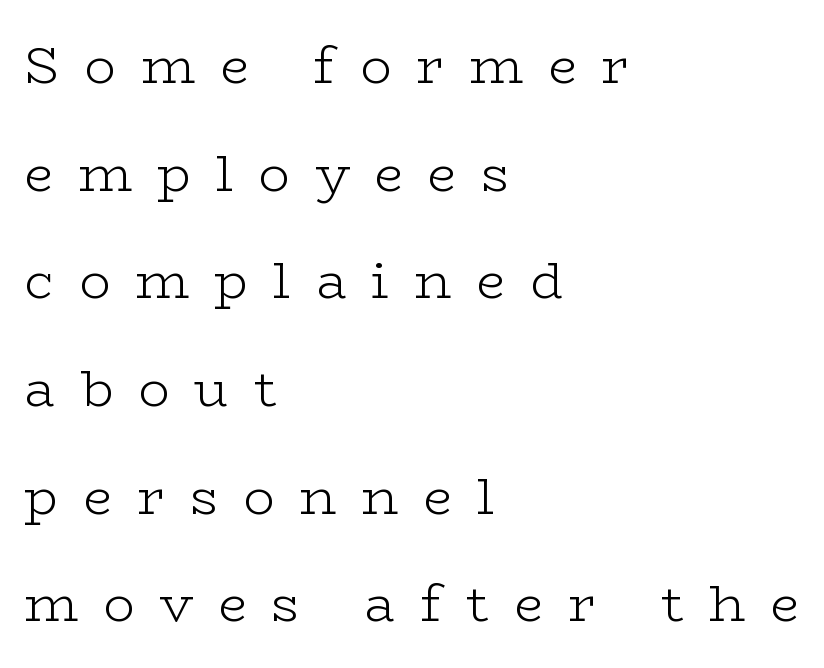
{"serif": "yes", "italic": "no", "bold": "no", "weight": "light", "width": "wide", "stroke_contrast": "low", "x_height": "medium", "monospaced": "no", "underline": "no", "align": "left", "line_spacing": "loose", "line_spacing_ratio": 2.07, "letter_spacing": "wide", "letter_spacing_em": 0.48, "glyph_px": 52}
